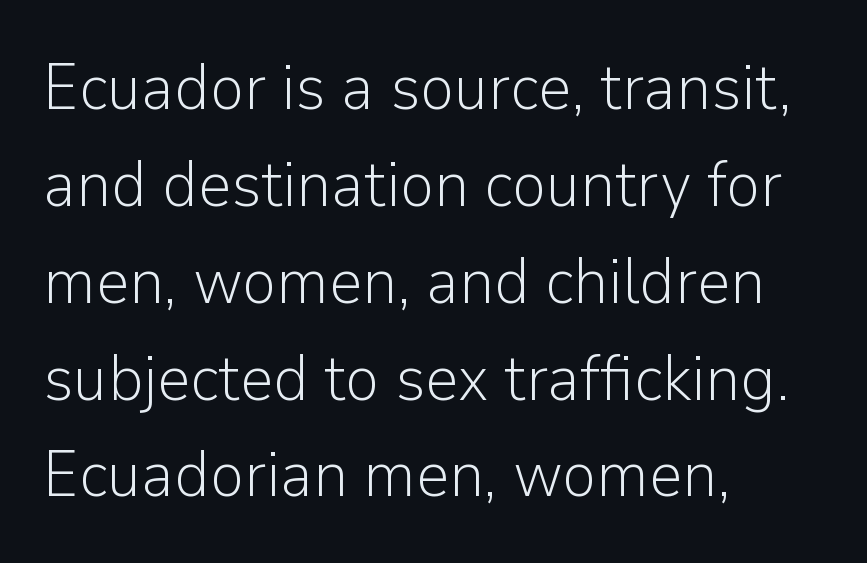
This sample is left-justified, so line endings fall wherever the words run out. Think standard paragraph weight, or any step lighter than that. Unmarked baselines from the first word to the last. Compared with typical body copy, the letter spacing here is the same. Does the lettering tilt? It doesn't — this is upright.
